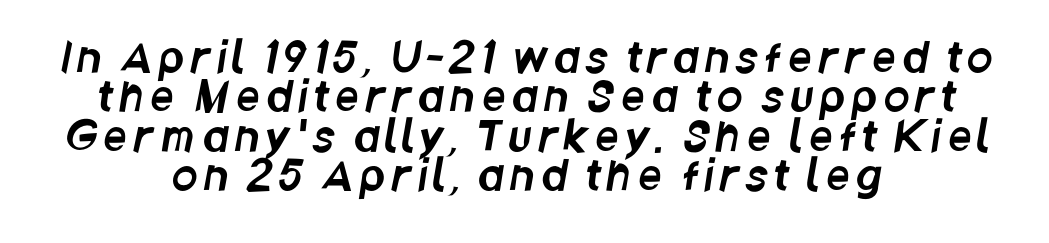
{"serif": "no", "width": "condensed", "stroke_contrast": "low", "x_height": "large", "monospaced": "no", "underline": "no", "align": "center", "line_spacing": "tight", "line_spacing_ratio": 0.96, "glyph_px": 41}
